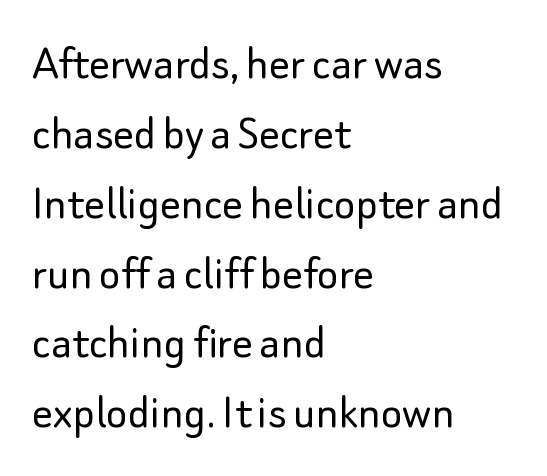
{"serif": "no", "italic": "no", "bold": "no", "weight": "light", "width": "normal", "stroke_contrast": "low", "x_height": "small", "monospaced": "no", "underline": "no", "align": "left", "line_spacing": "normal", "line_spacing_ratio": 1.37, "letter_spacing": "normal", "letter_spacing_em": 0.0, "glyph_px": 51}
